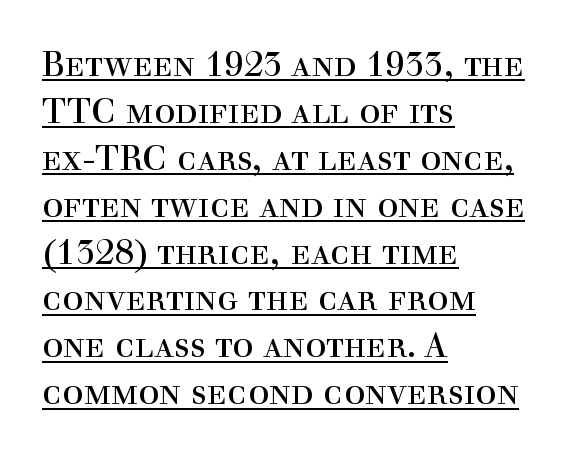
Q: Is the text bold? A: No.
Q: Is the text italic (slanted)? A: No, it is upright.
Q: Is the typeface a serif or a sans-serif typeface? A: Serif.
Q: Is the text underlined? A: Yes.
Q: How is the paragraph aligned? A: Left-aligned.
Q: Is the spacing between letters normal or unusually wide? A: Normal.
Q: Is the spacing between lines tight, normal or loose? A: Normal.
Q: Width (condensed, normal, or wide)? A: Normal.
Q: x-height? A: Medium.
Q: Monospaced? A: No.
